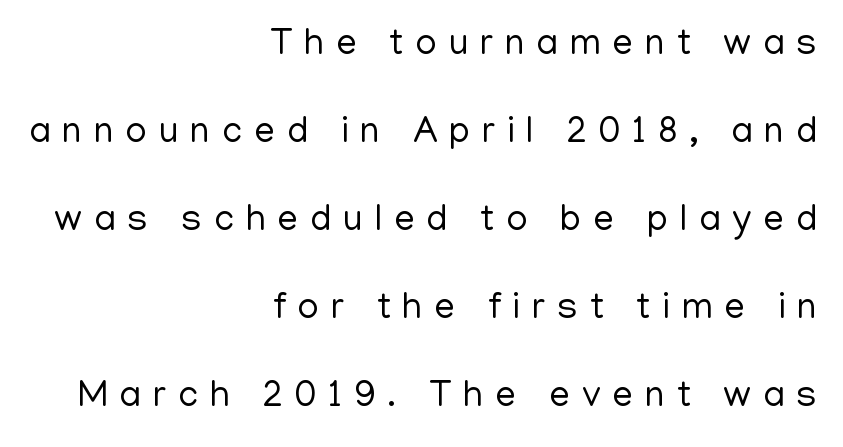
The compositor pushed each line to the right boundary. How would I describe the line gaps? Wide and relaxed. Type style note: lacks serifs. Looks like regular typesetting: each glyph gets only the width it needs. Anything drawn beneath the words? Only blank space. The font sits on the lighter half of the weight spectrum, regular included.
